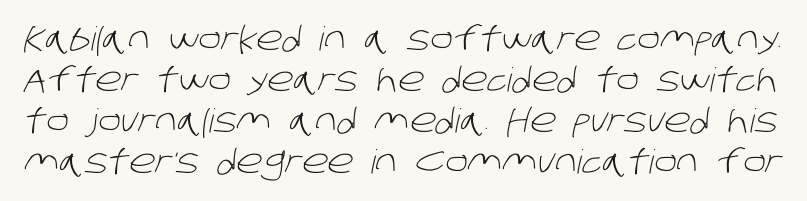
The image shows 33 px light sans-serif type; set line spacing 1.24x, normal letter spacing, not underlined; low stroke contrast and a large x-height.
